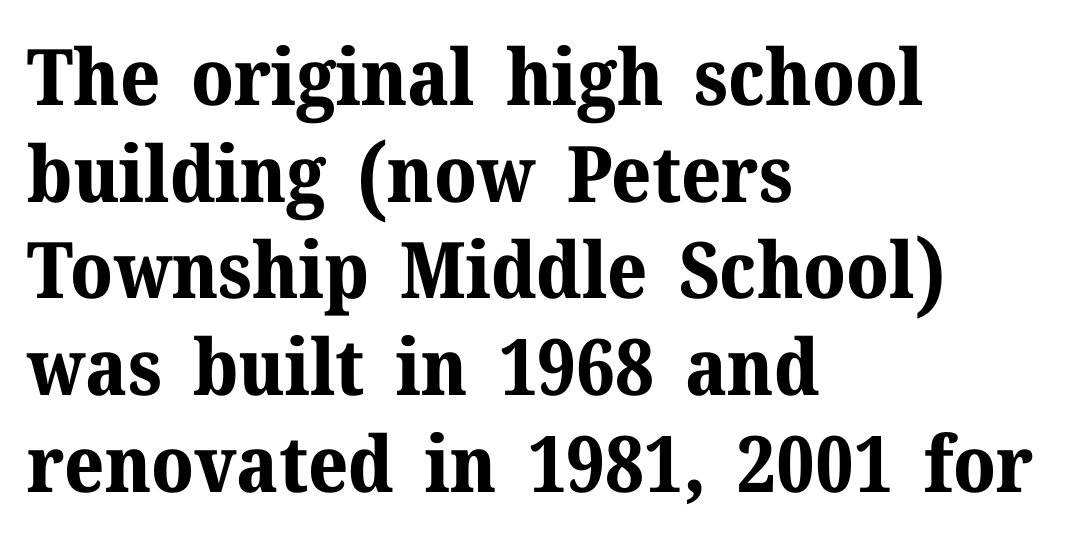
The image shows 78 px bold serif type, upright; set left-aligned, line spacing 1.24x, normal letter spacing, not underlined; medium stroke contrast and a medium x-height.
